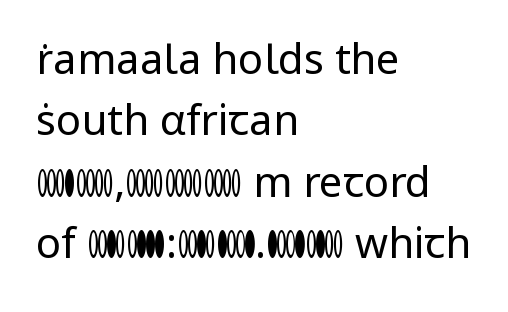
Q: Is the text bold? A: No.
Q: Is the text italic (slanted)? A: No, it is upright.
Q: Is the typeface a serif or a sans-serif typeface? A: Sans-serif.
Q: Is the text underlined? A: No.
Q: How is the paragraph aligned? A: Left-aligned.
Q: Is the spacing between letters normal or unusually wide? A: Normal.
Q: Is the spacing between lines tight, normal or loose? A: Normal.
Q: Width (condensed, normal, or wide)? A: Normal.
Q: Stroke contrast? A: Low.
Q: x-height? A: Medium.
Q: Monospaced? A: No.
